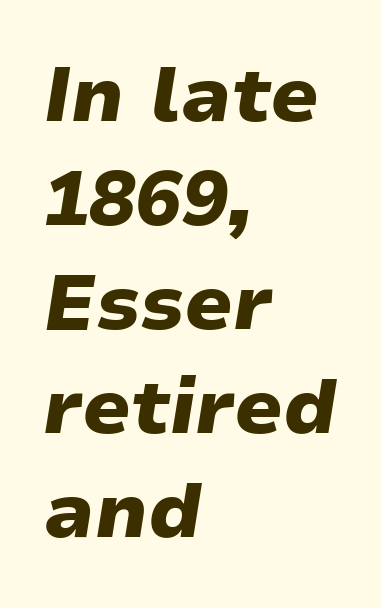
{"italic": "yes", "lean": "right", "slant_degrees": 9, "bold": "yes", "weight": "heavy", "width": "wide", "stroke_contrast": "low", "x_height": "medium", "monospaced": "no", "underline": "no", "align": "left", "line_spacing": "normal", "line_spacing_ratio": 1.35, "letter_spacing": "normal", "letter_spacing_em": 0.0, "glyph_px": 77}
